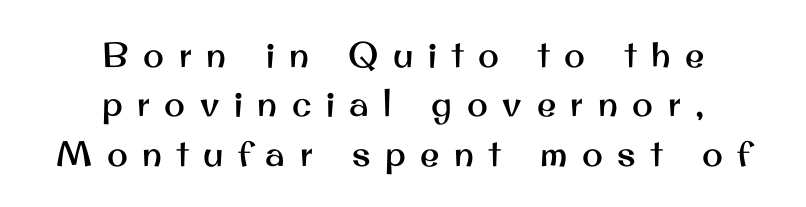
Underline: absent. Type style note: lacks serifs. The face used here is proportionally spaced, like ordinary book or web type. Do the letters lean? They stand straight.
